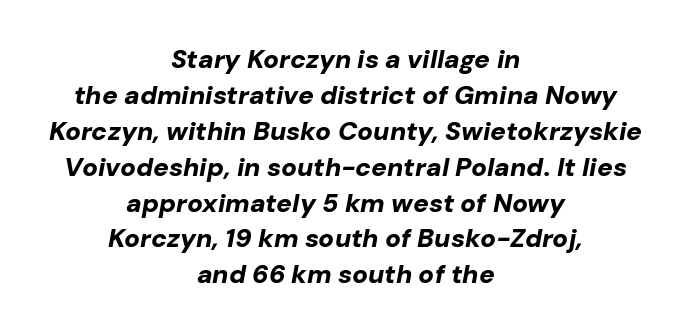
The glyphs are unaccompanied by any horizontal stroke below them. Horizontally, the lines are justified to the midpoint only. Plenty of ink on the page — the face is bold. Summary of vertical rhythm: regular, with standard interline spacing.
